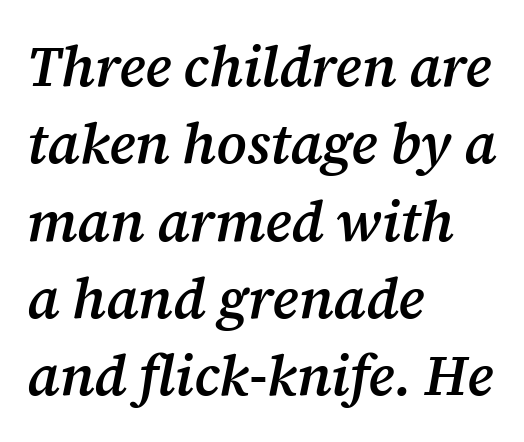
{"serif": "yes", "italic": "yes", "lean": "right", "slant_degrees": 12, "bold": "semi", "weight": "semibold", "width": "normal", "stroke_contrast": "medium", "x_height": "medium", "monospaced": "no", "underline": "no", "align": "left", "line_spacing": "normal", "line_spacing_ratio": 1.38, "letter_spacing": "normal", "letter_spacing_em": 0.0, "glyph_px": 56}
